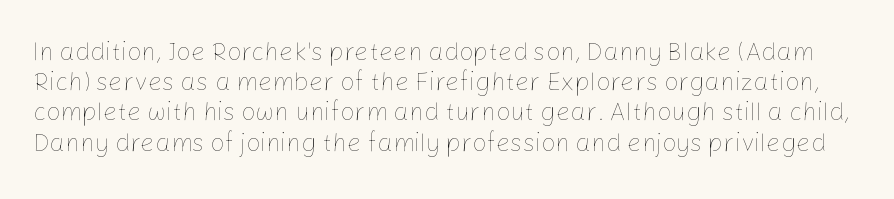
The image shows 25 px text type, upright; set line spacing 1.21x, normal letter spacing, not underlined.
